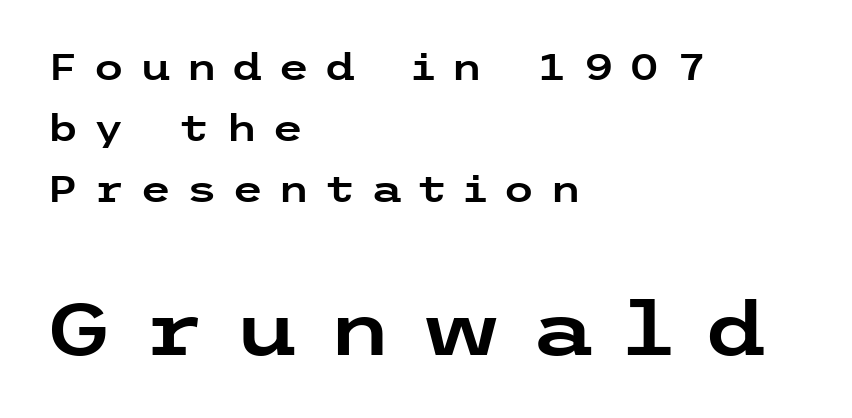
The image shows 73 px wide sans-serif type, upright; set left-aligned, normal line spacing (1.69x), unusually wide letter spacing (+0.41 em), not underlined; the second (bottom) block is 2.03x larger; low stroke contrast and a medium x-height.
